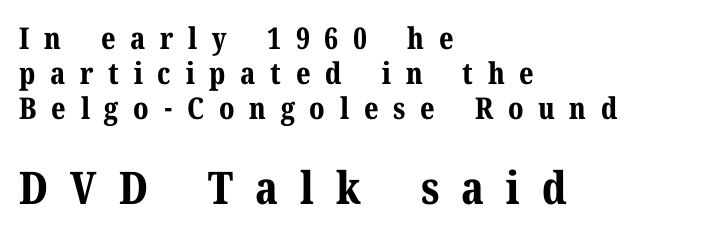
Q: Is the text bold? A: Yes.
Q: Is the text italic (slanted)? A: No, it is upright.
Q: Is the typeface a serif or a sans-serif typeface? A: Serif.
Q: Is the text underlined? A: No.
Q: How is the paragraph aligned? A: Left-aligned.
Q: Is the spacing between letters normal or unusually wide? A: Unusually wide.
Q: Which block of text is set in a larger size, the first (top) or the second (bottom)? A: The second (bottom) one.
Q: Width (condensed, normal, or wide)? A: Normal.
Q: Stroke contrast? A: Medium.
Q: x-height? A: Medium.
Q: Monospaced? A: No.
